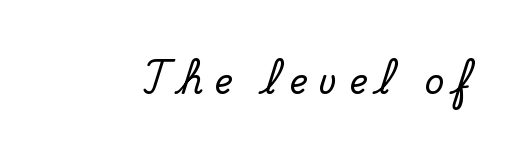
Q: Is the text italic (slanted)? A: Yes.
Q: Is the typeface a serif or a sans-serif typeface? A: Serif.
Q: Is the text underlined? A: No.
Q: Is the spacing between letters normal or unusually wide? A: Unusually wide.
Q: Width (condensed, normal, or wide)? A: Normal.
Q: Stroke contrast? A: Medium.
Q: x-height? A: Small.
Q: Monospaced? A: No.
